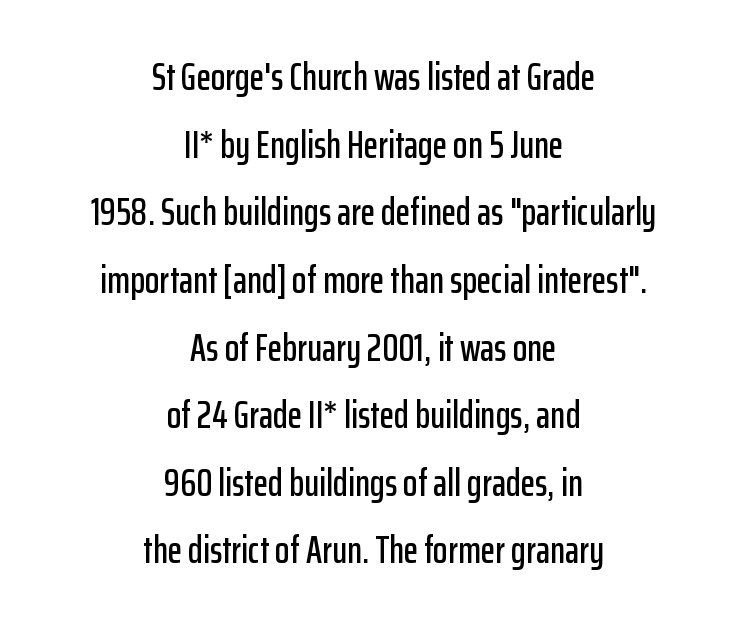
Nobody drew a line under any word here. Designer's note — italics off, roman on. In terms of letterspacing, this is plain default setting. The letters carry no serifs — their stems end cleanly without finishing strokes. Line starts and ends both wander, symmetrically. Each letter keeps its own natural width here, so spacing adapts to shape.
